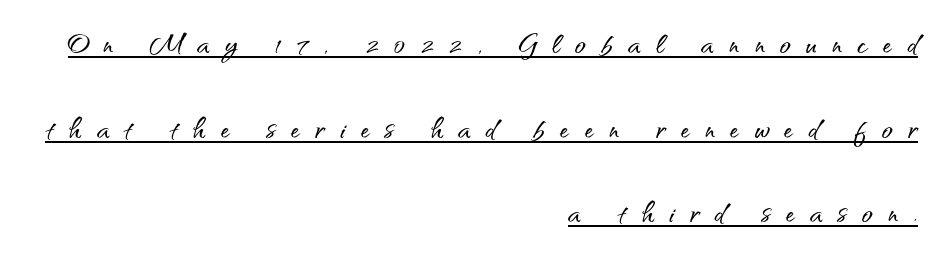
Q: Is the text italic (slanted)? A: Yes.
Q: Is the typeface a serif or a sans-serif typeface? A: Sans-serif.
Q: Is the text underlined? A: Yes.
Q: How is the paragraph aligned? A: Right-aligned.
Q: Is the spacing between letters normal or unusually wide? A: Unusually wide.
Q: Is the spacing between lines tight, normal or loose? A: Loose.
Q: Width (condensed, normal, or wide)? A: Normal.
Q: Stroke contrast? A: Medium.
Q: x-height? A: Small.
Q: Monospaced? A: No.
